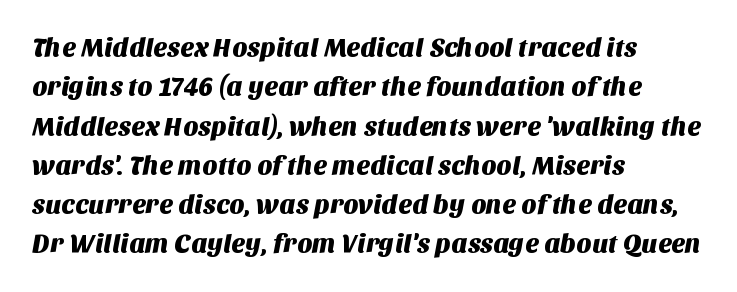
Q: Is the text underlined? A: No.
Q: How is the paragraph aligned? A: Left-aligned.
Q: Is the spacing between letters normal or unusually wide? A: Normal.
Q: Is the spacing between lines tight, normal or loose? A: Normal.
